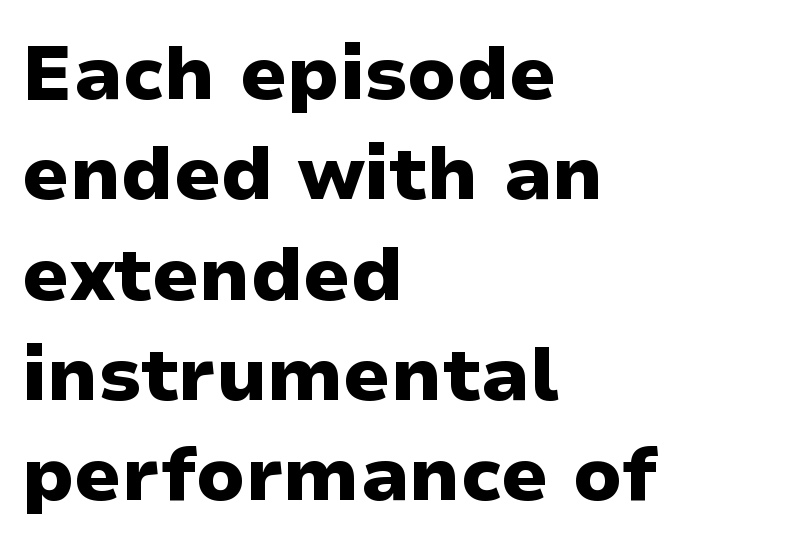
The image shows 76 px heavy sans-serif type, upright; set left-aligned, normal line spacing (1.32x), normal letter spacing, not underlined; low stroke contrast and a medium x-height.
